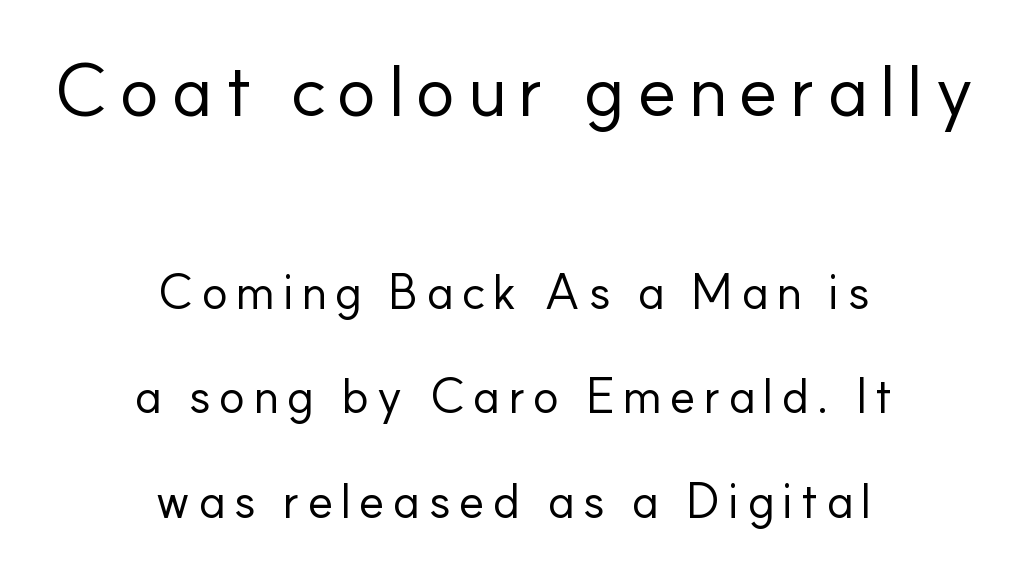
Q: Is the text bold? A: No.
Q: Is the text italic (slanted)? A: No, it is upright.
Q: Is the typeface a serif or a sans-serif typeface? A: Sans-serif.
Q: Is the text underlined? A: No.
Q: How is the paragraph aligned? A: Centered.
Q: Is the spacing between lines tight, normal or loose? A: Loose.
Q: Which block of text is set in a larger size, the first (top) or the second (bottom)? A: The first (top) one.
Q: Width (condensed, normal, or wide)? A: Normal.
Q: Stroke contrast? A: Low.
Q: x-height? A: Small.
Q: Monospaced? A: No.
